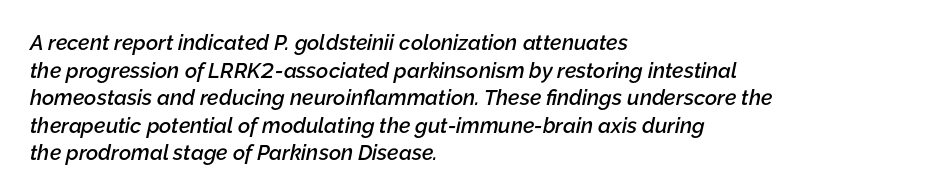
The text carries the slant typical of an italic or oblique font. The designer left line spacing at the default. Default kerning and tracking; the words read as compact shapes. A fair bit of extra ink — the face is semibold, not bold. This sample is left-justified, so line endings fall wherever the words run out.
